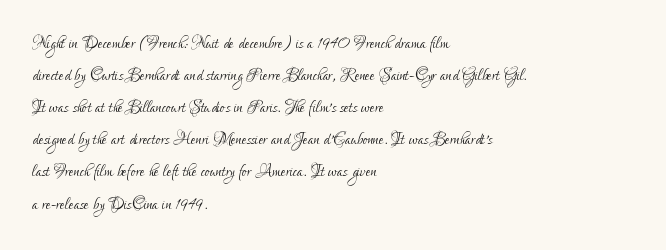
Q: Is the text bold? A: No.
Q: Is the text italic (slanted)? A: Yes.
Q: Is the text underlined? A: No.
Q: How is the paragraph aligned? A: Left-aligned.
Q: Is the spacing between letters normal or unusually wide? A: Normal.
Q: Is the spacing between lines tight, normal or loose? A: Normal.
